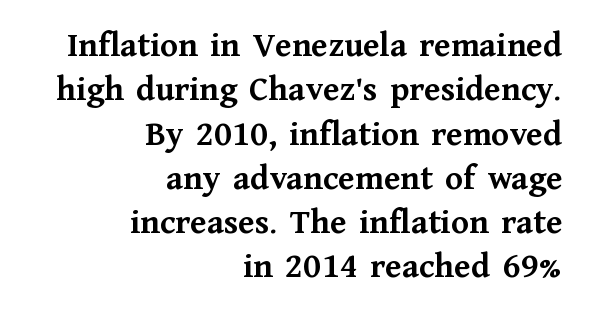
{"serif": "yes", "italic": "no", "bold": "yes", "weight": "semibold", "width": "normal", "stroke_contrast": "medium", "x_height": "medium", "monospaced": "no", "underline": "no", "align": "right", "line_spacing_ratio": 1.23, "letter_spacing": "normal", "letter_spacing_em": 0.0, "glyph_px": 36}
